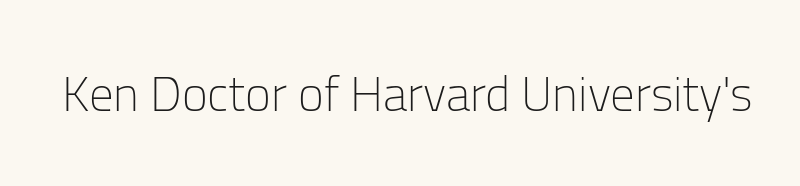
Ink coverage per letter is moderate at most. The glyphs are unaccompanied by any horizontal stroke below them. This is the regular roman posture of the typeface. Letter spacing: default.
